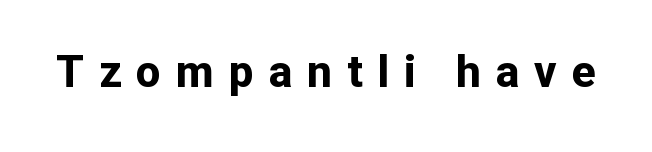
Q: Is the text bold? A: Yes.
Q: Is the text italic (slanted)? A: No, it is upright.
Q: Is the typeface a serif or a sans-serif typeface? A: Sans-serif.
Q: Is the text underlined? A: No.
Q: Is the spacing between letters normal or unusually wide? A: Unusually wide.
Q: Width (condensed, normal, or wide)? A: Normal.
Q: Stroke contrast? A: Low.
Q: x-height? A: Medium.
Q: Monospaced? A: No.
